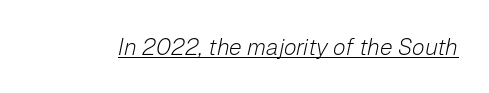
The image shows 23 px text type, italic (leaning right); set normal letter spacing, underlined.
